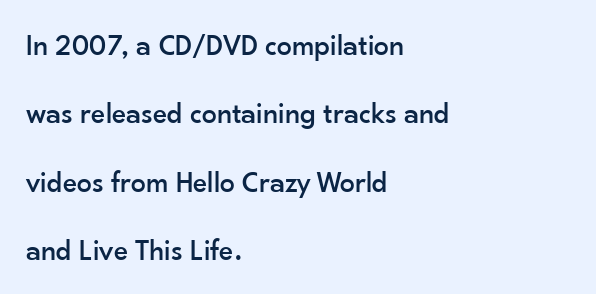
{"serif": "no", "italic": "no", "width": "normal", "stroke_contrast": "low", "x_height": "small", "monospaced": "no", "underline": "no", "align": "left", "line_spacing": "loose", "line_spacing_ratio": 2.28, "letter_spacing": "normal", "letter_spacing_em": 0.0, "glyph_px": 30}
